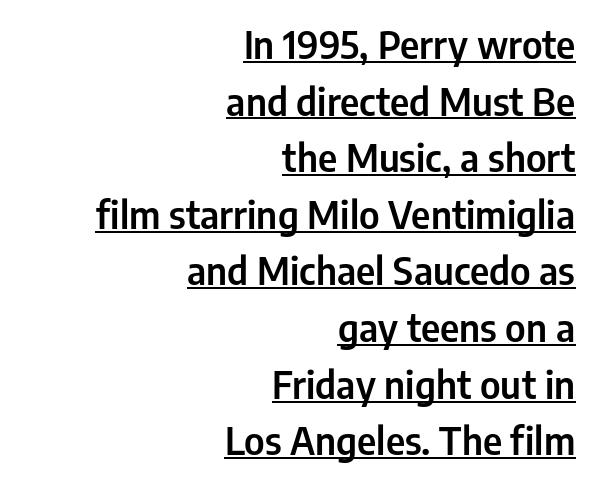
{"serif": "no", "italic": "no", "width": "condensed", "stroke_contrast": "low", "x_height": "medium", "monospaced": "no", "underline": "yes", "align": "right", "line_spacing": "normal", "line_spacing_ratio": 1.49, "letter_spacing": "normal", "letter_spacing_em": 0.0, "glyph_px": 38}
